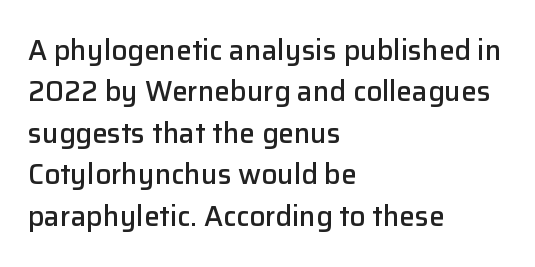
{"serif": "no", "italic": "no", "bold": "semi", "weight": "semibold", "width": "normal", "stroke_contrast": "low", "x_height": "medium", "monospaced": "no", "underline": "no", "align": "left", "line_spacing": "normal", "line_spacing_ratio": 1.48, "letter_spacing": "normal", "letter_spacing_em": 0.0, "glyph_px": 28}
